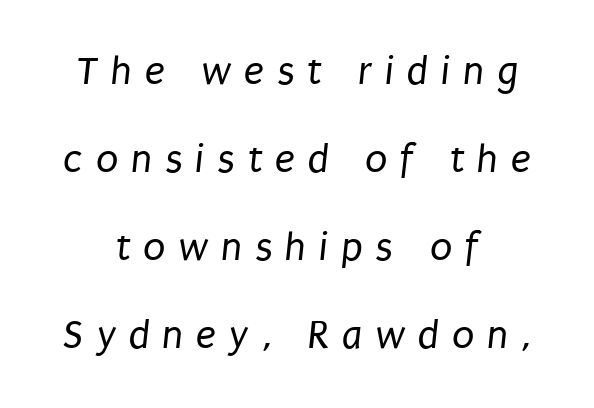
The image shows 41 px regular-weight, condensed sans-serif type; set centered, loose line spacing (2.15x), unusually wide letter spacing (+0.31 em), not underlined; low stroke contrast and a large x-height.
